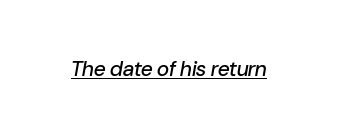
{"italic": "yes", "lean": "right", "slant_degrees": 10, "underline": "yes", "letter_spacing": "normal", "letter_spacing_em": 0.0, "glyph_px": 21}
